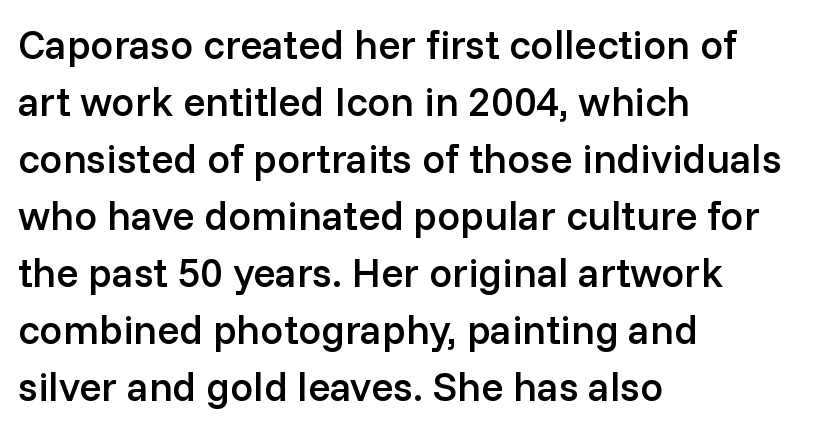
The image shows 41 px semibold sans-serif type, upright; set left-aligned, normal line spacing (1.39x), normal letter spacing, not underlined; low stroke contrast and a medium x-height.
